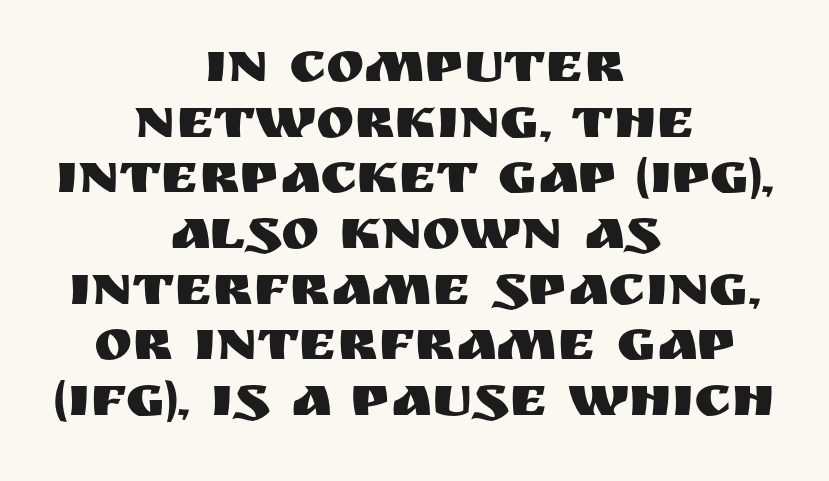
One glance says dense: line gaps are narrower than usual. This rendering uses center alignment, leaving both contours irregular but symmetric. Typographically, this falls in the sans-serif category. These lines keep a tight, regular rhythm from letter to letter. Every stem runs plumb, perpendicular to the baseline.
